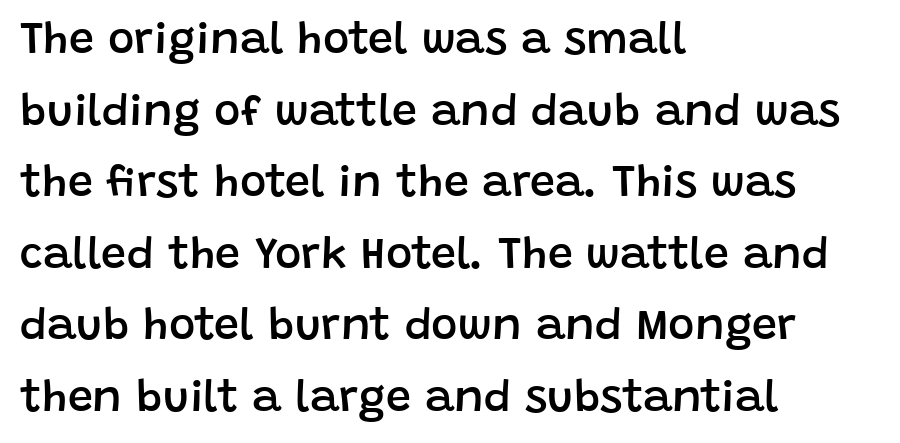
{"serif": "no", "italic": "no", "bold": "semi", "weight": "semibold", "width": "normal", "stroke_contrast": "low", "x_height": "large", "monospaced": "no", "underline": "no", "align": "left", "line_spacing": "normal", "line_spacing_ratio": 1.59, "letter_spacing": "normal", "letter_spacing_em": 0.0, "glyph_px": 45}
